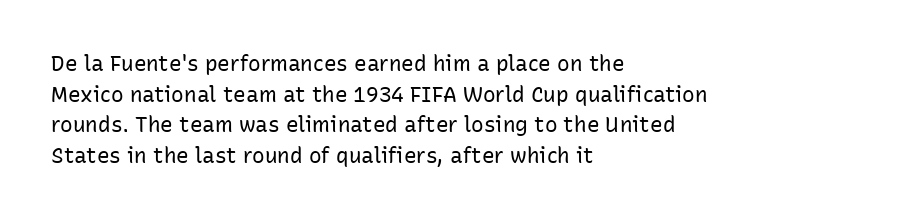
Q: Is the text bold? A: No.
Q: Is the text italic (slanted)? A: No, it is upright.
Q: Is the text underlined? A: No.
Q: How is the paragraph aligned? A: Left-aligned.
Q: Is the spacing between letters normal or unusually wide? A: Normal.
Q: Is the spacing between lines tight, normal or loose? A: Normal.
